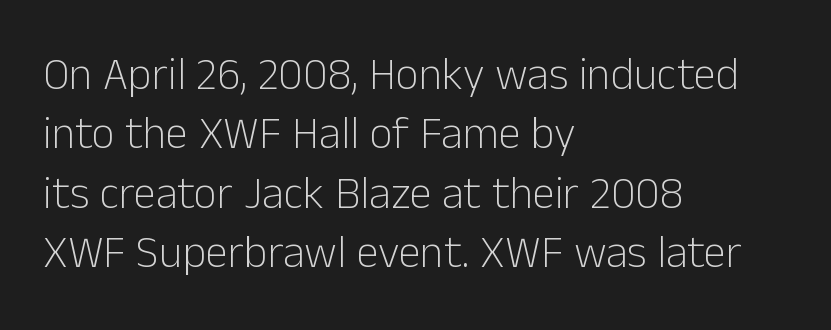
{"serif": "no", "italic": "no", "bold": "no", "weight": "light", "width": "normal", "stroke_contrast": "low", "x_height": "medium", "monospaced": "no", "underline": "no", "align": "left", "line_spacing": "normal", "line_spacing_ratio": 1.32, "letter_spacing": "normal", "letter_spacing_em": 0.0, "glyph_px": 45}
